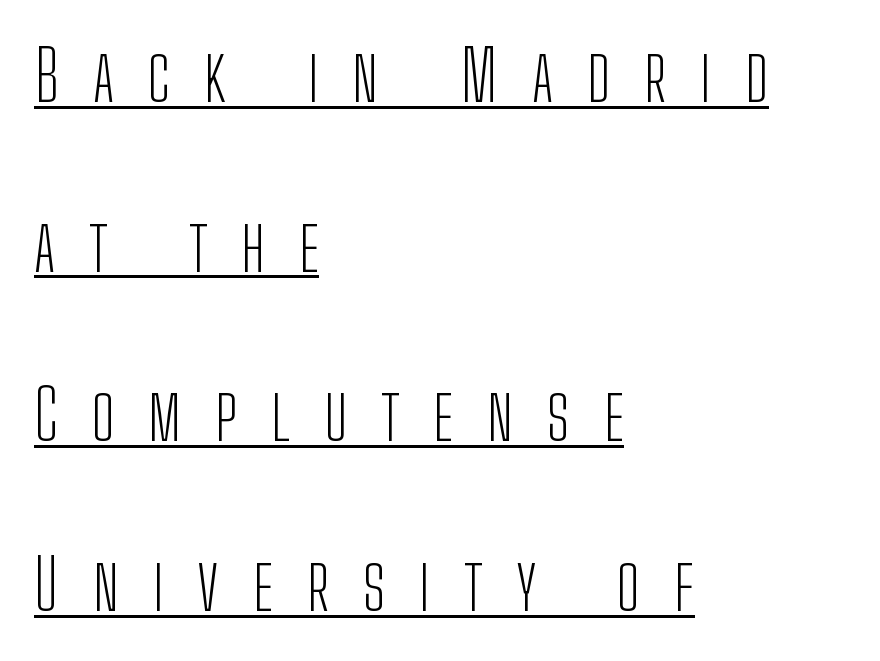
The image shows 69 px light, condensed sans-serif type, upright; set left-aligned, loose line spacing (2.46x), unusually wide letter spacing (+0.49 em), underlined; low stroke contrast and a medium x-height.
